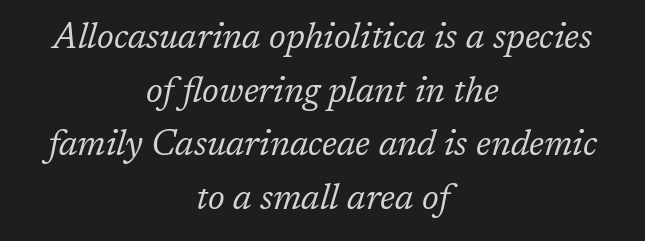
Q: Is the text bold? A: No.
Q: Is the text italic (slanted)? A: Yes, it leans right by about 17 degrees.
Q: Is the typeface a serif or a sans-serif typeface? A: Serif.
Q: Is the text underlined? A: No.
Q: How is the paragraph aligned? A: Centered.
Q: Is the spacing between letters normal or unusually wide? A: Normal.
Q: Is the spacing between lines tight, normal or loose? A: Normal.
Q: Width (condensed, normal, or wide)? A: Normal.
Q: Stroke contrast? A: Low.
Q: x-height? A: Medium.
Q: Monospaced? A: No.
